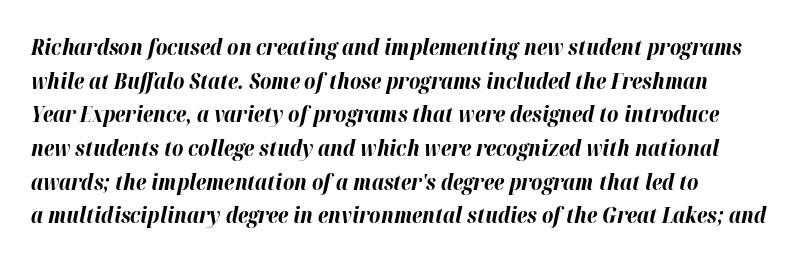
The image shows 22 px bold type, italic (leaning right); set normal line spacing (1.53x), normal letter spacing, not underlined.
